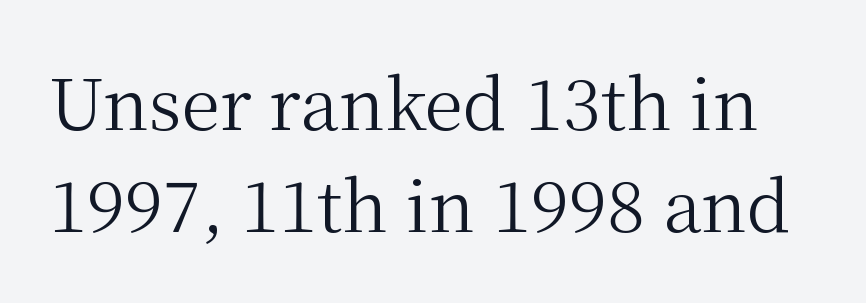
{"serif": "yes", "italic": "no", "bold": "no", "weight": "regular", "width": "normal", "stroke_contrast": "medium", "x_height": "medium", "monospaced": "no", "underline": "no", "line_spacing": "normal", "line_spacing_ratio": 1.46, "letter_spacing": "normal", "letter_spacing_em": 0.0, "glyph_px": 70}
